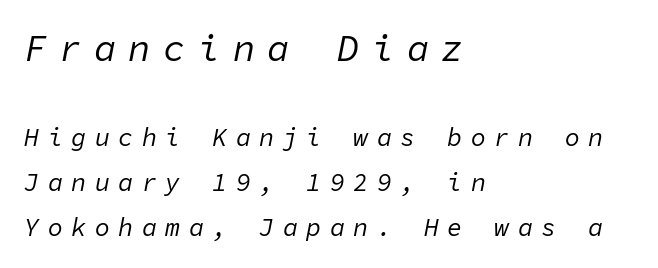
{"italic": "yes", "lean": "right", "slant_degrees": 11, "bold": "no", "weight": "regular", "width": "normal", "stroke_contrast": "low", "x_height": "medium", "monospaced": "yes", "underline": "no", "align": "left", "line_spacing_ratio": 1.81, "letter_spacing": "wide", "letter_spacing_em": 0.34, "larger_block": "first", "size_ratio": 1.48, "glyph_px": 37}
